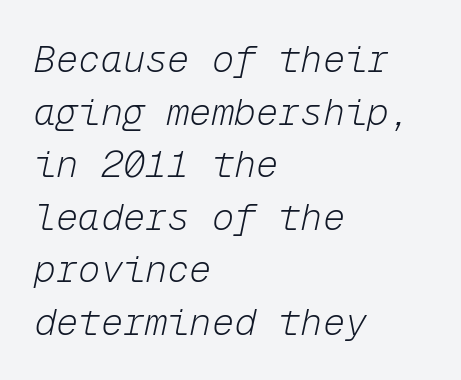
Monospaced: the letters line up in strict vertical columns. This sample uses an oblique cut, with every glyph tilted off the vertical. Each stroke keeps to a modest, everyday thickness or less. Only glyphs here, with clear space below each row.
